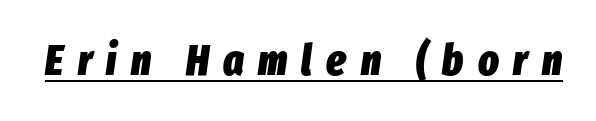
The image shows 43 px heavy, condensed type, italic (leaning right); set unusually wide letter spacing (+0.33 em), underlined; low stroke contrast and a medium x-height.
